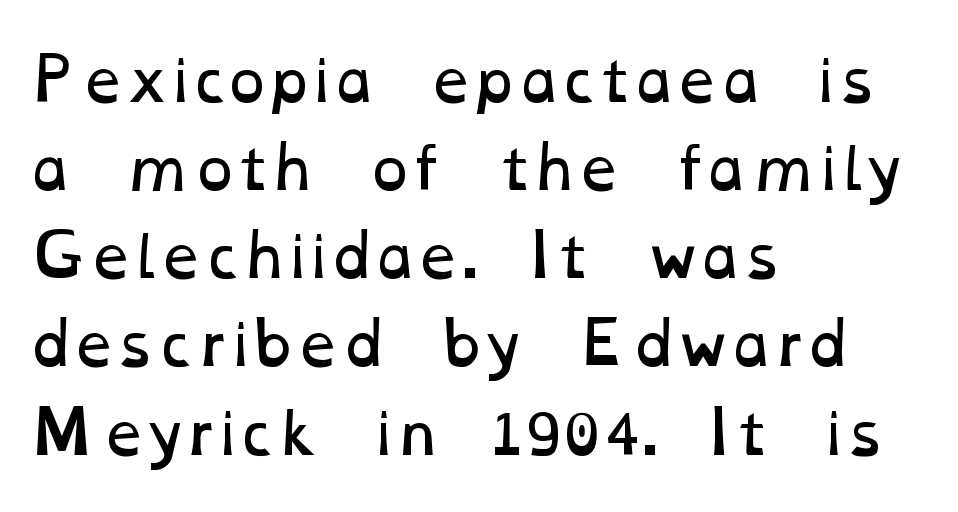
Each row of text sits above clean, open space. Looks like regular typesetting: each glyph gets only the width it needs. Is the type heavy? It reads as light-to-regular instead. These lines sit exactly where default settings would place them. The setting favours the left margin, as ordinary paragraphs usually do.
